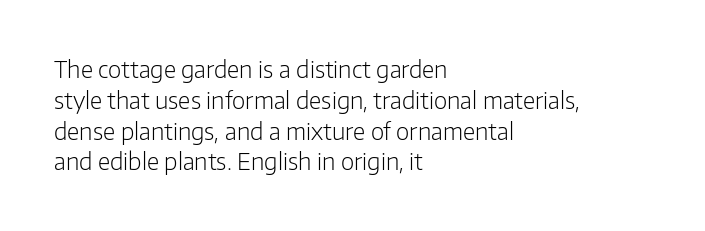
Q: Is the text bold? A: No.
Q: Is the text italic (slanted)? A: No, it is upright.
Q: Is the text underlined? A: No.
Q: How is the paragraph aligned? A: Left-aligned.
Q: Is the spacing between letters normal or unusually wide? A: Normal.
Q: Is the spacing between lines tight, normal or loose? A: Normal.
